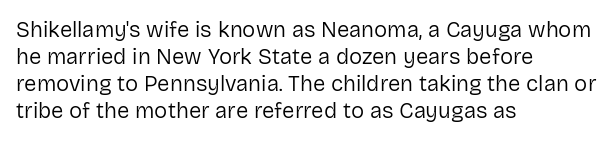
The image shows 22 px text type, upright; set left-aligned, line spacing 1.23x, normal letter spacing, not underlined.
